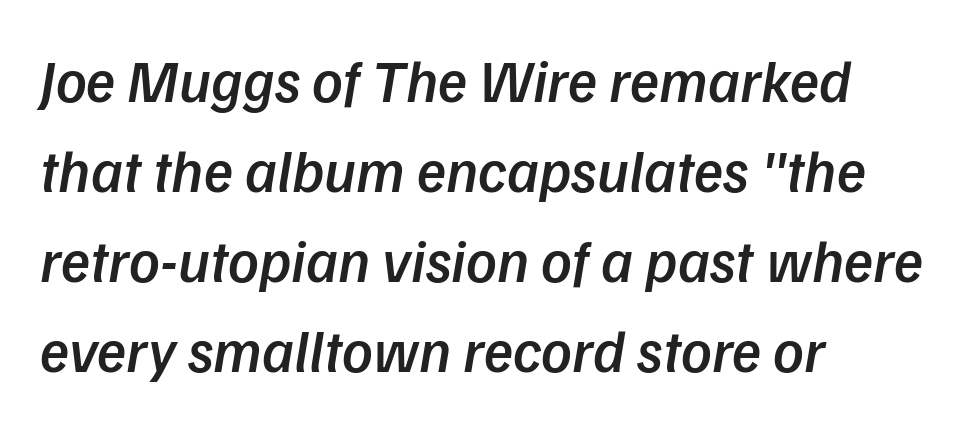
Evenly set lines give the paragraph a standard silhouette. Each line starts at the same left margin while the right side varies. The sample has been set in demibold, a notch under bold. Emphasis-style slanted type is in use. In terms of letterspacing, this is plain default setting.
